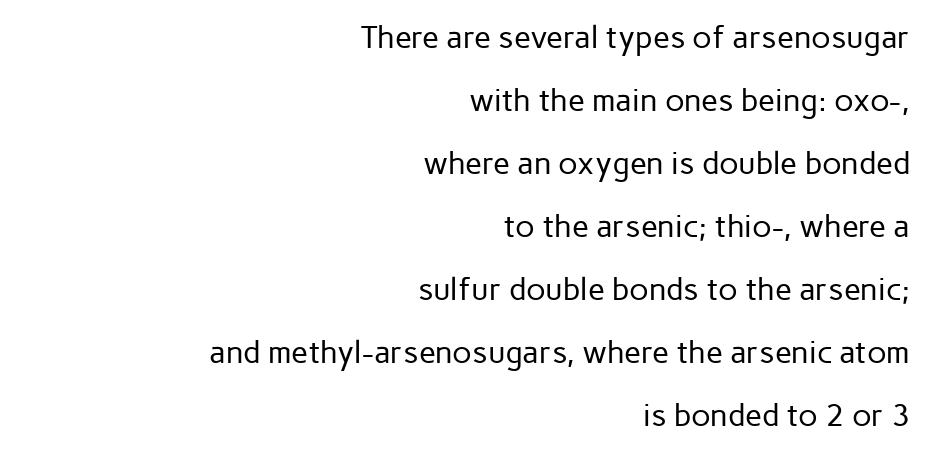
The image shows 31 px regular-weight sans-serif type, upright; set right-aligned, loose line spacing (2.03x), normal letter spacing, not underlined; low stroke contrast and a medium x-height.
